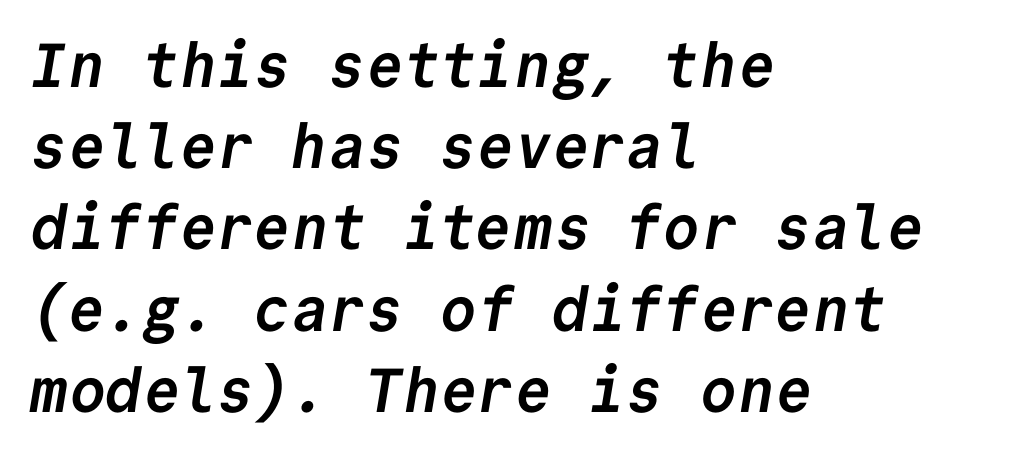
{"serif": "no", "bold": "yes", "weight": "semibold", "width": "normal", "stroke_contrast": "low", "x_height": "medium", "monospaced": "yes", "underline": "no", "align": "left", "line_spacing": "normal", "line_spacing_ratio": 1.31, "letter_spacing": "normal", "letter_spacing_em": 0.0, "glyph_px": 62}
